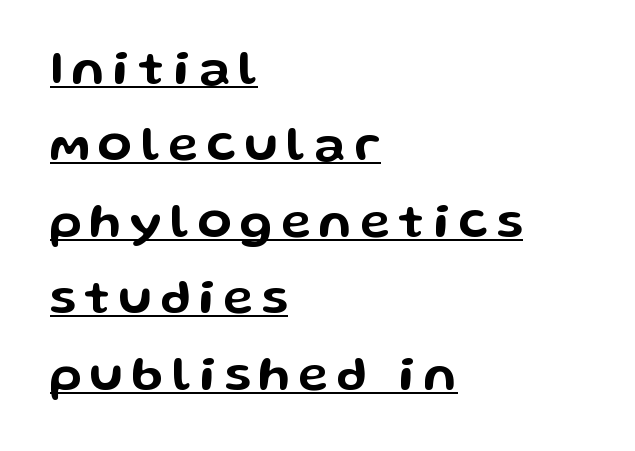
The image shows 50 px wide sans-serif type, upright; set left-aligned, normal line spacing (1.53x), underlined; low stroke contrast and a medium x-height.
